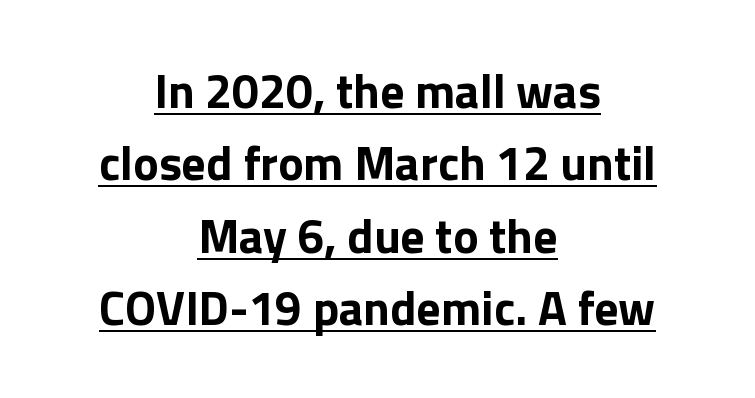
Q: Is the text bold? A: Yes.
Q: Is the text italic (slanted)? A: No, it is upright.
Q: Is the typeface a serif or a sans-serif typeface? A: Sans-serif.
Q: Is the text underlined? A: Yes.
Q: How is the paragraph aligned? A: Centered.
Q: Is the spacing between letters normal or unusually wide? A: Normal.
Q: Is the spacing between lines tight, normal or loose? A: Normal.
Q: Width (condensed, normal, or wide)? A: Normal.
Q: Stroke contrast? A: Low.
Q: x-height? A: Medium.
Q: Monospaced? A: No.
